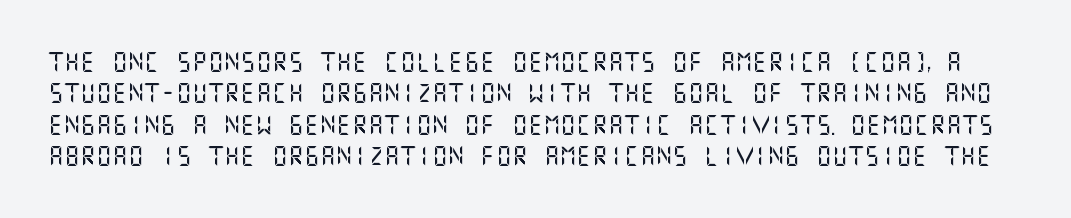
{"italic": "no", "underline": "no", "line_spacing": "normal", "line_spacing_ratio": 1.57, "letter_spacing": "normal", "letter_spacing_em": 0.0, "glyph_px": 20}
